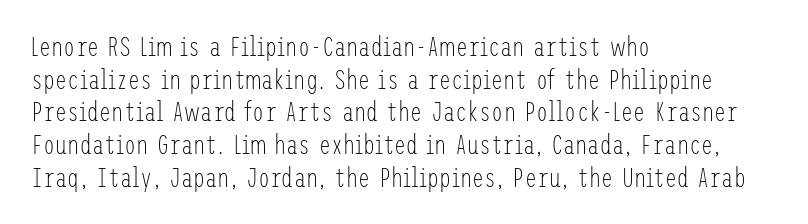
What stands out about the letter spacing? Nothing — it is the standard amount. This is not heavy type; no bold has been used. Just letters on the line, the space beneath them empty. Notice how the stems are strictly vertical — no italics here. This rendering uses left alignment, leaving the right contour irregular.
